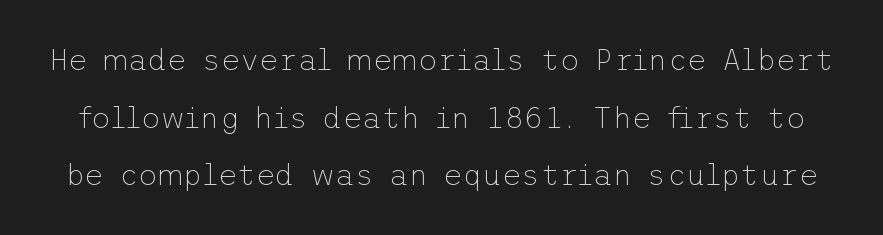
The image shows 30 px thin sans-serif type, upright; set loose line spacing (1.92x), normal letter spacing, not underlined; low stroke contrast and a medium x-height.
